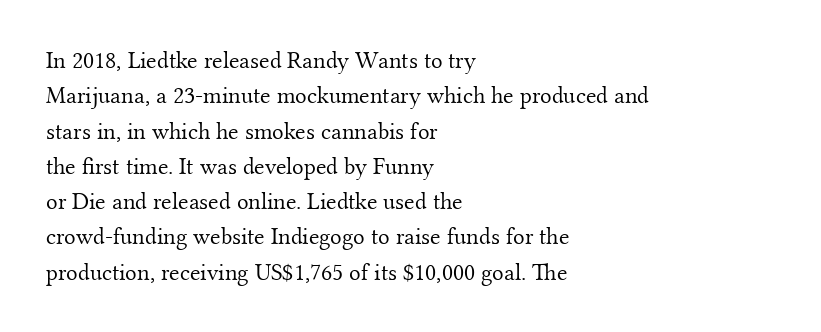
Tracking value appears to be zero — textbook default spacing. Posture: straight, roman, zero tilt. Leftover space on each line is placed entirely after the last word. This is not heavy type; no bold has been used.
